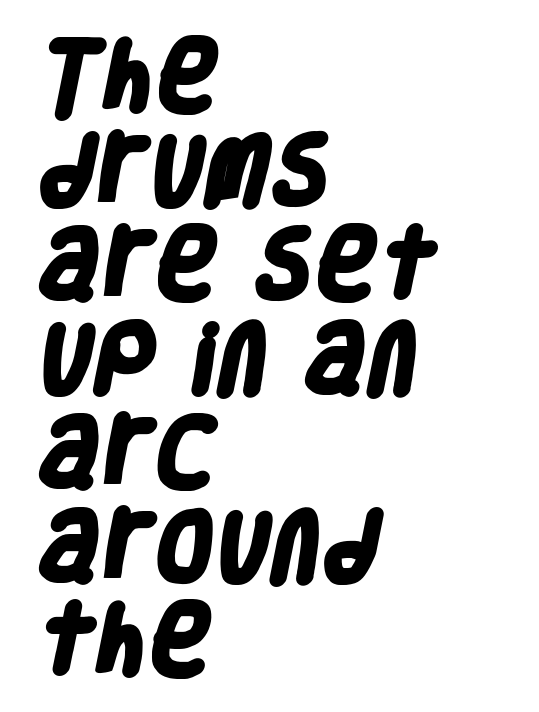
The image shows 77 px heavy, condensed sans-serif type; set left-aligned, line spacing 1.22x, normal letter spacing, not underlined; low stroke contrast and a large x-height.
